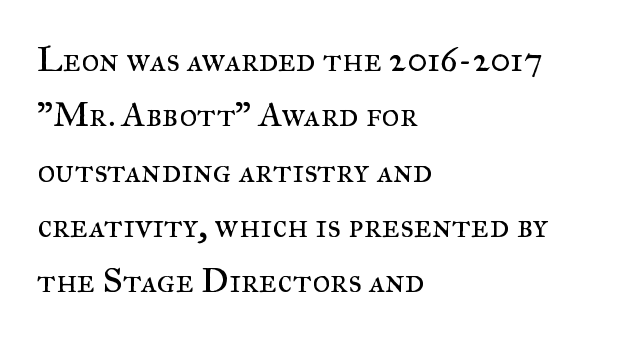
{"serif": "yes", "italic": "no", "bold": "no", "weight": "regular", "width": "normal", "stroke_contrast": "medium", "x_height": "small", "monospaced": "no", "underline": "no", "align": "left", "line_spacing": "normal", "line_spacing_ratio": 1.58, "letter_spacing": "normal", "letter_spacing_em": 0.0, "glyph_px": 35}
